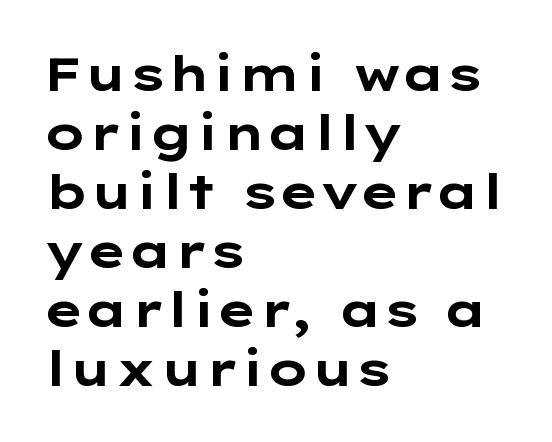
Q: Is the text bold? A: Yes.
Q: Is the text italic (slanted)? A: No, it is upright.
Q: Is the typeface a serif or a sans-serif typeface? A: Sans-serif.
Q: Is the text underlined? A: No.
Q: How is the paragraph aligned? A: Left-aligned.
Q: Is the spacing between letters normal or unusually wide? A: Normal.
Q: Width (condensed, normal, or wide)? A: Wide.
Q: Stroke contrast? A: Low.
Q: x-height? A: Medium.
Q: Monospaced? A: No.
